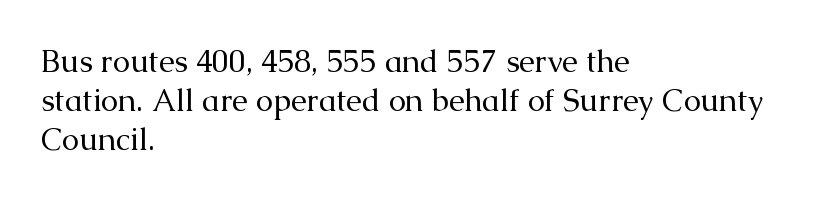
These glyphs show unthickened strokes, regular width or finer. This is the regular roman posture of the typeface. Classification — serif. Look at the tracking — it's just the regular setting, nothing added.
